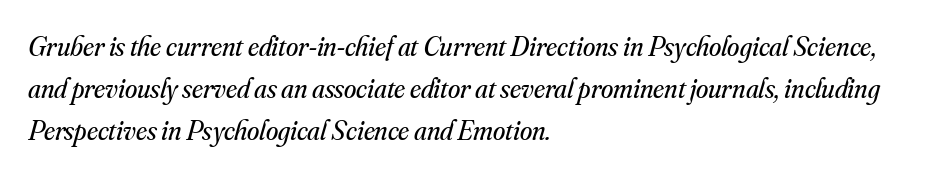
Q: Is the text bold? A: No.
Q: Is the text italic (slanted)? A: Yes, it leans right by about 16 degrees.
Q: Is the typeface a serif or a sans-serif typeface? A: Serif.
Q: Is the text underlined? A: No.
Q: How is the paragraph aligned? A: Left-aligned.
Q: Is the spacing between letters normal or unusually wide? A: Normal.
Q: Is the spacing between lines tight, normal or loose? A: Normal.
Q: Width (condensed, normal, or wide)? A: Normal.
Q: Stroke contrast? A: Medium.
Q: x-height? A: Small.
Q: Monospaced? A: No.
